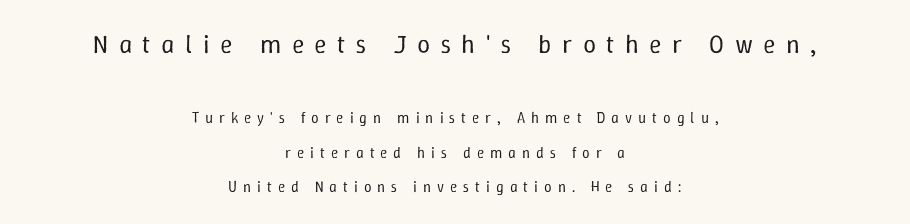
Between these two stacked blocks, the higher one wins on size. Nobody drew a line under any word here. Leading is clearly above the norm, producing a sparse column. Quick note: not italic, upright. Stem width sits at or under what a default text font uses.
